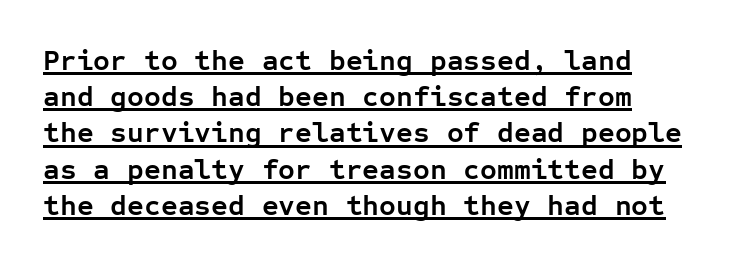
There is no visible air inserted between adjacent glyphs. Is there any slant? The stems are plumb. The designer went with a sans here, leaving each stem footless. Compared with undecorated copy, this sample adds a rule below the words. Set as a true bold cut, around the 700 mark.
